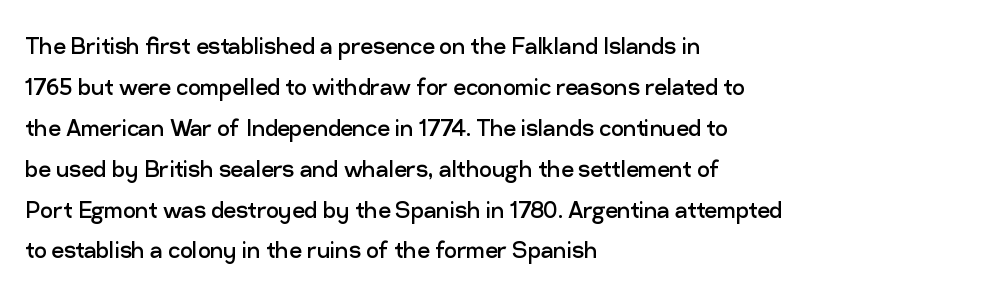
The image shows 28 px regular-weight sans-serif type, upright; set left-aligned, normal line spacing (1.46x), normal letter spacing, not underlined; low stroke contrast and a medium x-height.
